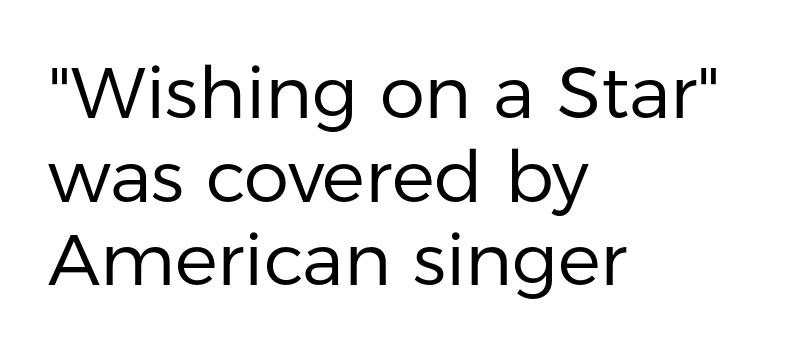
The image shows 72 px regular-weight sans-serif type, upright; set left-aligned, line spacing 1.16x, normal letter spacing, not underlined; low stroke contrast and a medium x-height.
